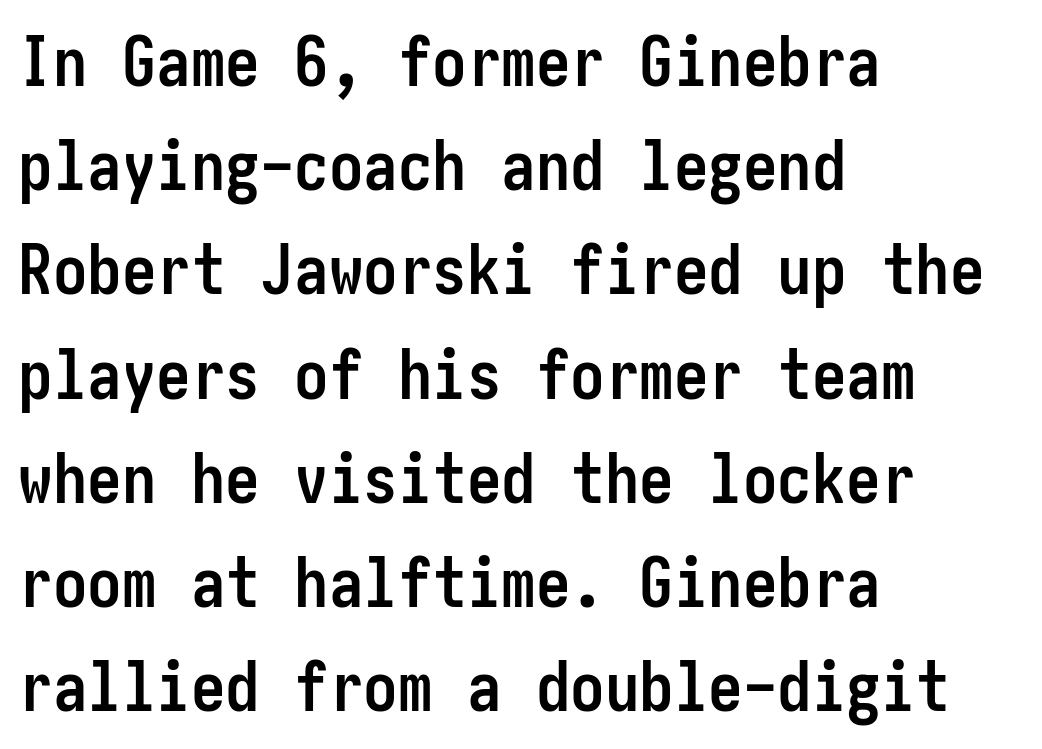
{"serif": "no", "italic": "no", "bold": "yes", "weight": "semibold", "width": "condensed", "stroke_contrast": "low", "x_height": "medium", "underline": "no", "align": "left", "line_spacing": "normal", "line_spacing_ratio": 1.51, "letter_spacing": "normal", "letter_spacing_em": 0.0, "glyph_px": 69}
